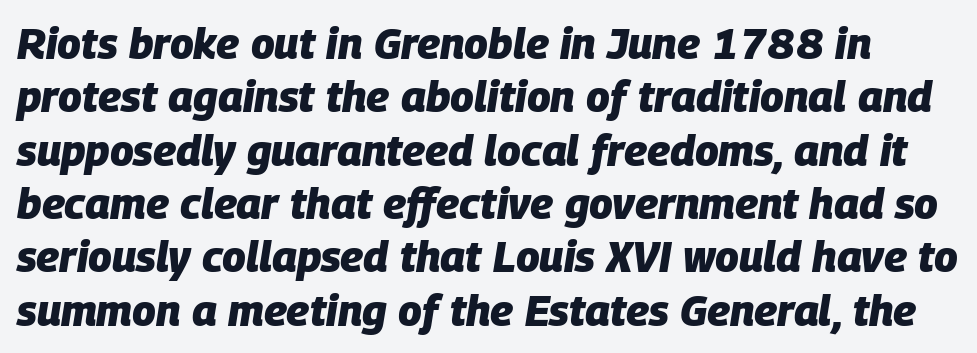
Spacing verdict: proportional, widths tailored to each character. Compared with ordinary roman type, these characters are visibly tilted. The horizontal fit of the characters is conventional and even. Only glyphs here, with clear space below each row. Heavy, bold letterforms.
